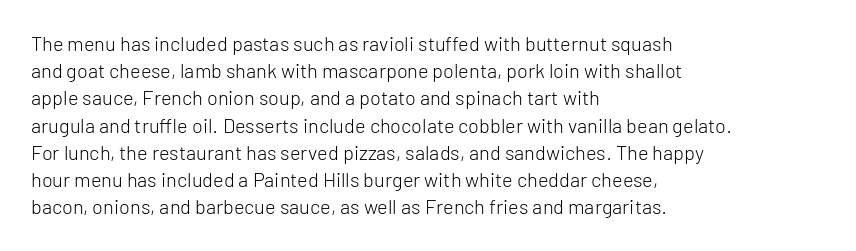
{"italic": "no", "bold": "no", "underline": "no", "align": "left", "line_spacing": "normal", "line_spacing_ratio": 1.36, "letter_spacing": "normal", "letter_spacing_em": 0.0, "glyph_px": 20}
